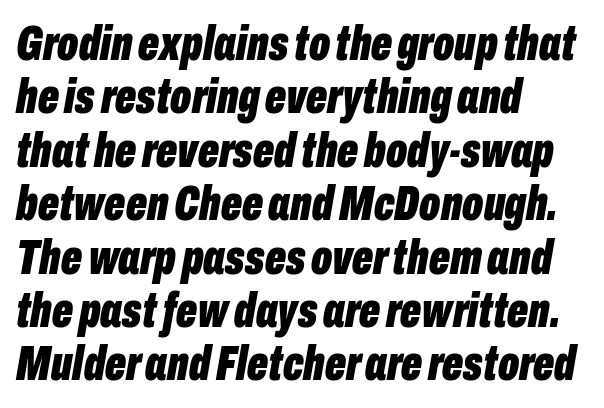
The image shows 49 px bold, condensed type, italic (leaning right); set left-aligned, tight line spacing (1.09x), normal letter spacing, not underlined; low stroke contrast and a medium x-height.
